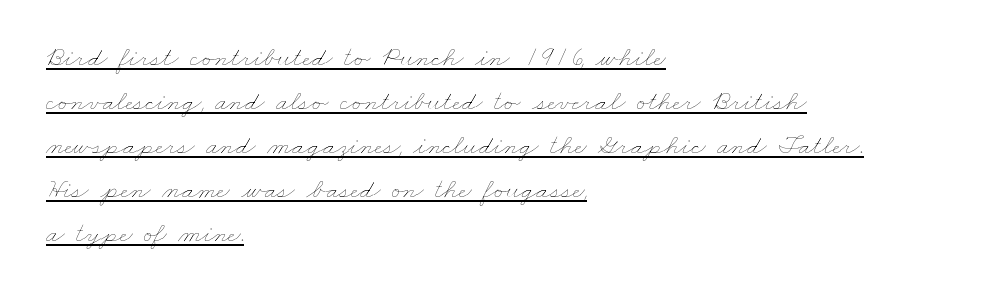
The image shows 28 px thin, wide type; set left-aligned, normal line spacing (1.57x), normal letter spacing, underlined; low stroke contrast and a small x-height.
